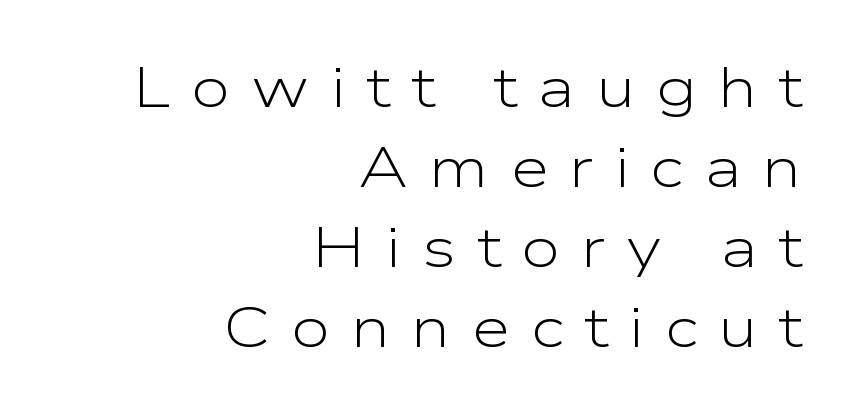
{"serif": "no", "italic": "no", "bold": "no", "weight": "light", "width": "wide", "stroke_contrast": "low", "x_height": "medium", "monospaced": "no", "underline": "no", "align": "right", "line_spacing": "normal", "line_spacing_ratio": 1.43, "letter_spacing": "wide", "letter_spacing_em": 0.37, "glyph_px": 56}
